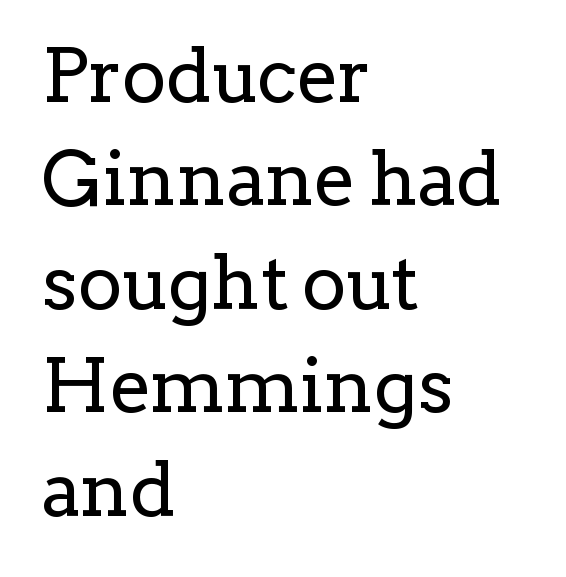
The line texture is even and compact thanks to regular tracking. The letters carry serifs — small finishing strokes at the ends of their stems. The leading is moderate, giving the passage an even texture. Left-aligned paragraph, ragged on the right.
